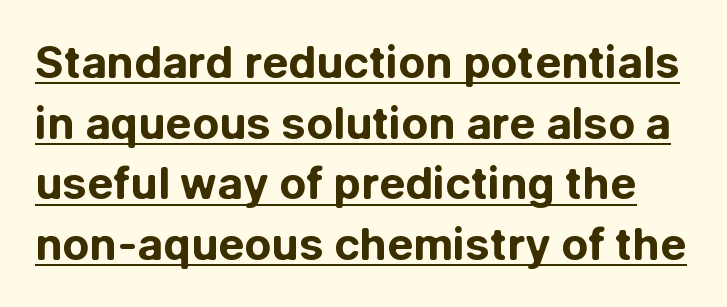
Look at the tracking — it's just the regular setting, nothing added. Every stem runs plumb, perpendicular to the baseline. Leading matches the norm, producing a regular column. Each letter keeps its own natural width here, so spacing adapts to shape.
